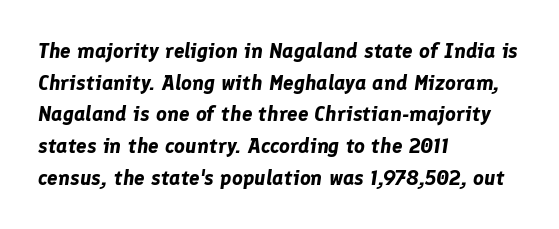
{"italic": "yes", "lean": "right", "slant_degrees": 8, "bold": "yes", "underline": "no", "align": "left", "line_spacing": "normal", "line_spacing_ratio": 1.51, "letter_spacing": "normal", "letter_spacing_em": 0.0, "glyph_px": 21}
